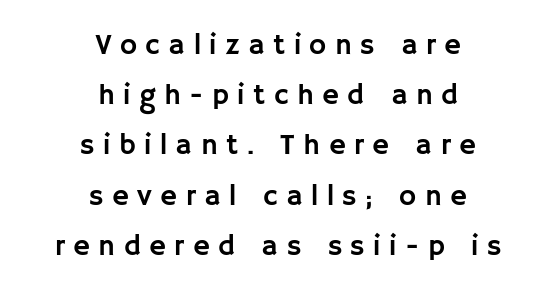
Each letter keeps its own natural width here, so spacing adapts to shape. No italicization has been applied; the sample stays upright. The whitespace from short lines is split evenly between both sides. Is this a sans? Yes — the strokes have no serifs. Anything drawn beneath the words? Only blank space. Is the letter spacing exaggerated? Yes — the characters are pushed far apart.
